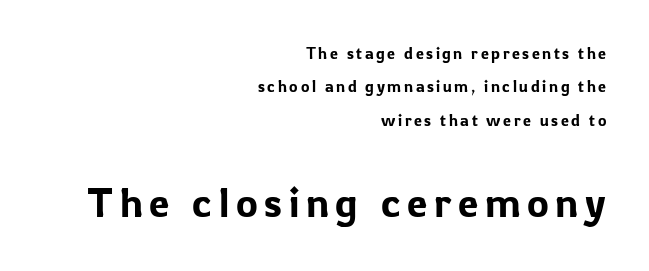
The image shows 41 px sans-serif type, upright; set right-aligned, loose line spacing (2.08x), not underlined; the second (bottom) block is 2.56x larger; low stroke contrast and a medium x-height.
